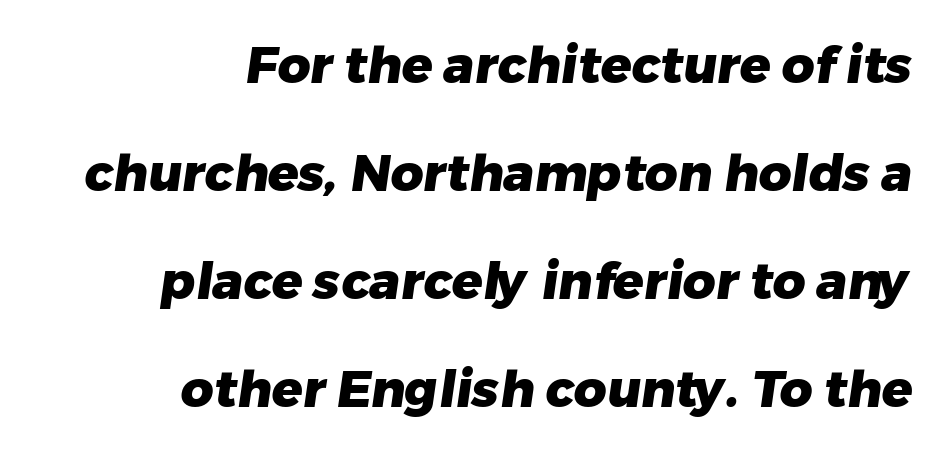
{"serif": "no", "bold": "yes", "weight": "heavy", "width": "normal", "stroke_contrast": "low", "x_height": "medium", "monospaced": "no", "underline": "no", "align": "right", "line_spacing": "loose", "line_spacing_ratio": 2.12, "letter_spacing": "normal", "letter_spacing_em": 0.0, "glyph_px": 51}
